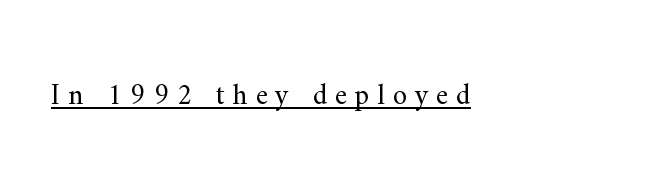
{"serif": "yes", "italic": "no", "bold": "no", "weight": "regular", "width": "normal", "stroke_contrast": "medium", "x_height": "small", "monospaced": "no", "underline": "yes", "align": "left", "letter_spacing": "wide", "letter_spacing_em": 0.27, "glyph_px": 29}
